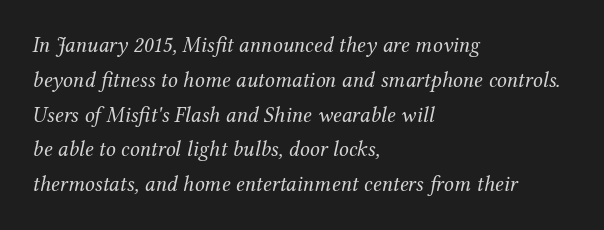
{"italic": "yes", "lean": "right", "slant_degrees": 12, "bold": "no", "underline": "no", "align": "left", "line_spacing": "normal", "line_spacing_ratio": 1.58, "letter_spacing": "normal", "letter_spacing_em": 0.0, "glyph_px": 22}
